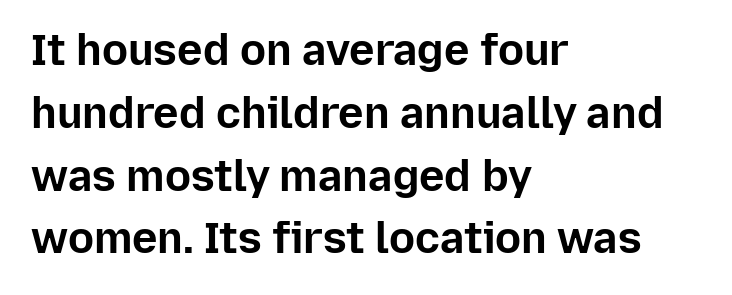
Q: Is the text bold? A: Yes.
Q: Is the text italic (slanted)? A: No, it is upright.
Q: Is the typeface a serif or a sans-serif typeface? A: Sans-serif.
Q: Is the text underlined? A: No.
Q: How is the paragraph aligned? A: Left-aligned.
Q: Is the spacing between letters normal or unusually wide? A: Normal.
Q: Is the spacing between lines tight, normal or loose? A: Normal.
Q: Width (condensed, normal, or wide)? A: Normal.
Q: Stroke contrast? A: Low.
Q: x-height? A: Medium.
Q: Monospaced? A: No.
